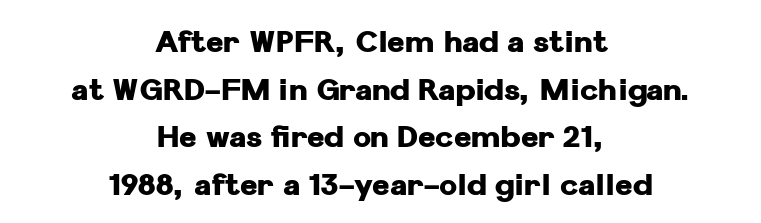
The image shows 30 px heavy sans-serif type, upright; set centered, normal line spacing (1.59x), normal letter spacing, not underlined; low stroke contrast and a medium x-height.
